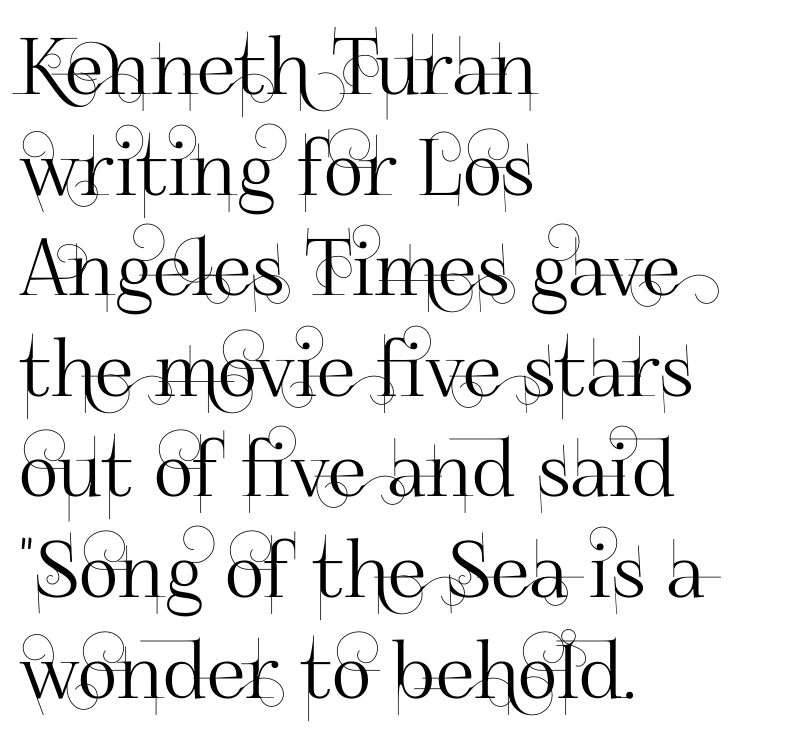
Leading: standard. The glyphs in this specimen are sans serif. The lettering stays uniformly vertical, giving the passage a roman look. Nobody drew a line under any word here.
